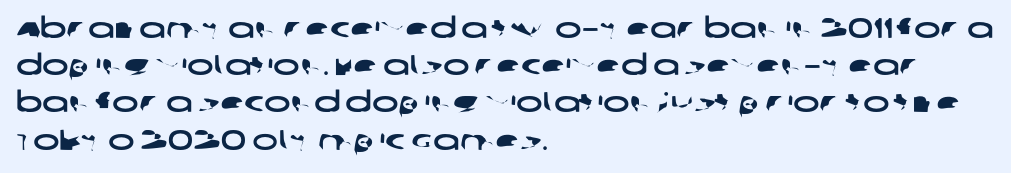
The image shows 28 px wide sans-serif type; set left-aligned, normal line spacing (1.33x), normal letter spacing, not underlined; low stroke contrast and a large x-height.
